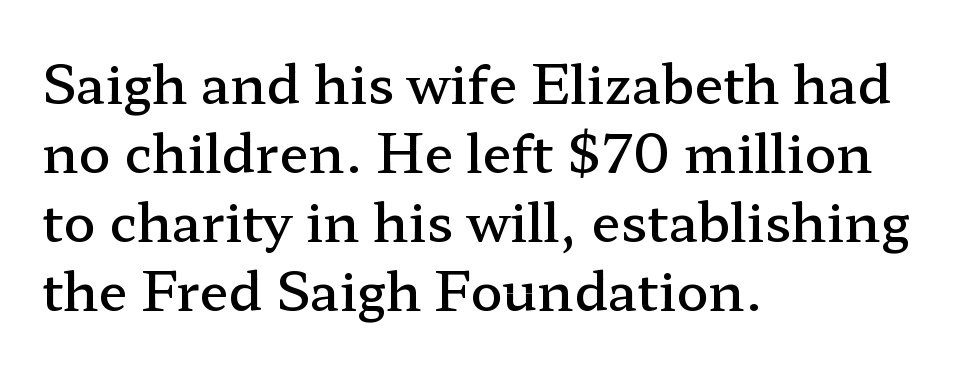
The image shows 53 px semibold, wide serif type, upright; set left-aligned, normal line spacing (1.3x), normal letter spacing, not underlined; low stroke contrast and a medium x-height.
